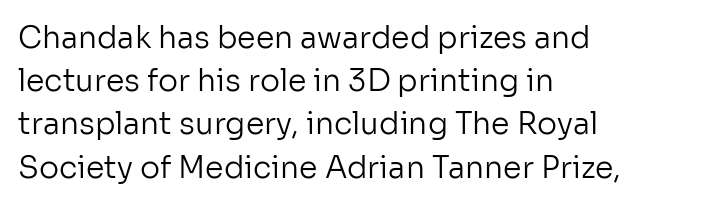
{"serif": "no", "italic": "no", "bold": "no", "weight": "regular", "width": "normal", "stroke_contrast": "low", "x_height": "medium", "monospaced": "no", "underline": "no", "align": "left", "line_spacing": "normal", "line_spacing_ratio": 1.44, "letter_spacing": "normal", "letter_spacing_em": 0.0, "glyph_px": 30}
